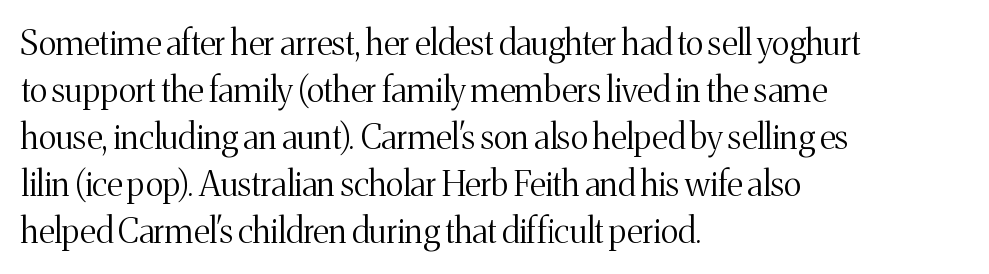
{"serif": "yes", "italic": "no", "bold": "no", "weight": "light", "width": "normal", "stroke_contrast": "medium", "x_height": "medium", "monospaced": "no", "underline": "no", "align": "left", "line_spacing": "normal", "line_spacing_ratio": 1.38, "letter_spacing": "normal", "letter_spacing_em": 0.0, "glyph_px": 34}
